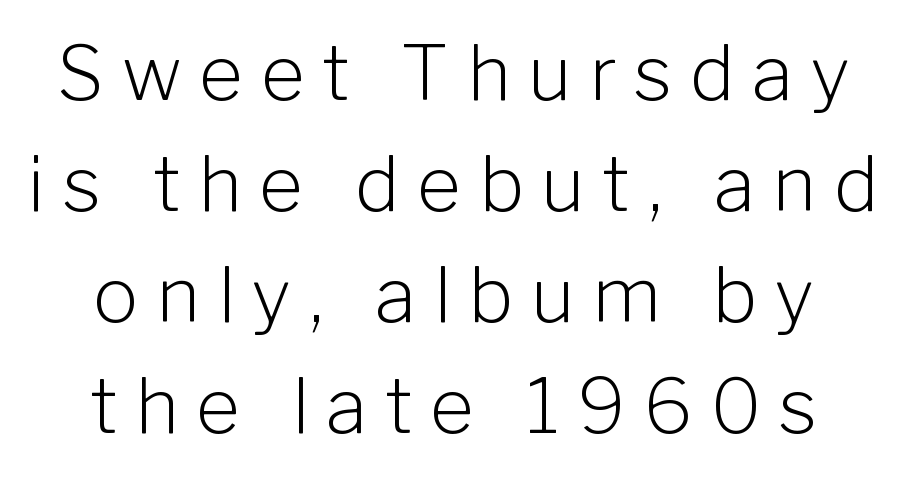
The image shows 76 px light sans-serif type, upright; set normal line spacing (1.46x), unusually wide letter spacing (+0.23 em), not underlined; low stroke contrast and a medium x-height.
